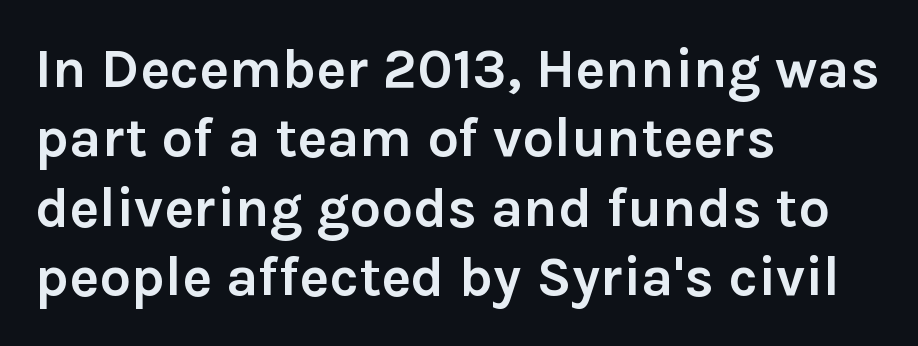
A typesetter would label this face a sans. Notice how the passage keeps a crisp vertical edge on the left only. The characters look thick and weighty, a clear bold. Proportional: the letters do not fall into vertical columns.
